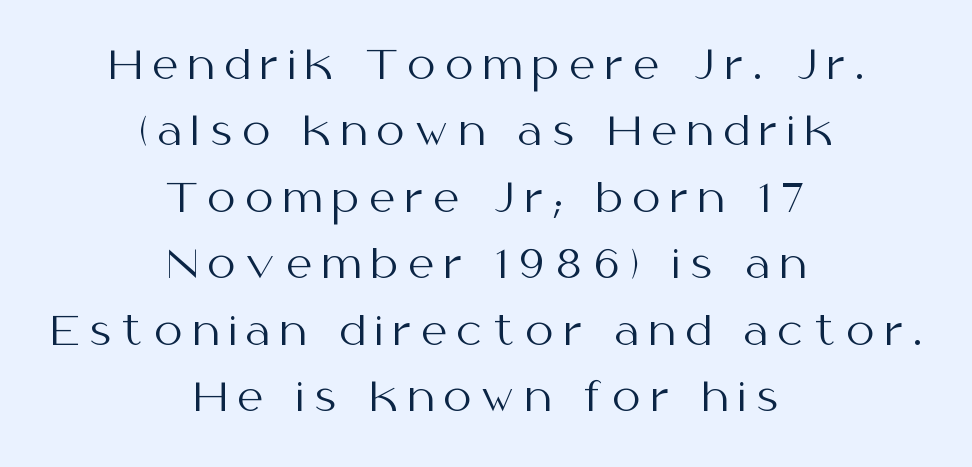
Q: Is the text bold? A: No.
Q: Is the text italic (slanted)? A: No, it is upright.
Q: Is the typeface a serif or a sans-serif typeface? A: Sans-serif.
Q: Is the text underlined? A: No.
Q: How is the paragraph aligned? A: Centered.
Q: Is the spacing between letters normal or unusually wide? A: Unusually wide.
Q: Is the spacing between lines tight, normal or loose? A: Normal.
Q: Width (condensed, normal, or wide)? A: Normal.
Q: Stroke contrast? A: Medium.
Q: x-height? A: Medium.
Q: Monospaced? A: No.
